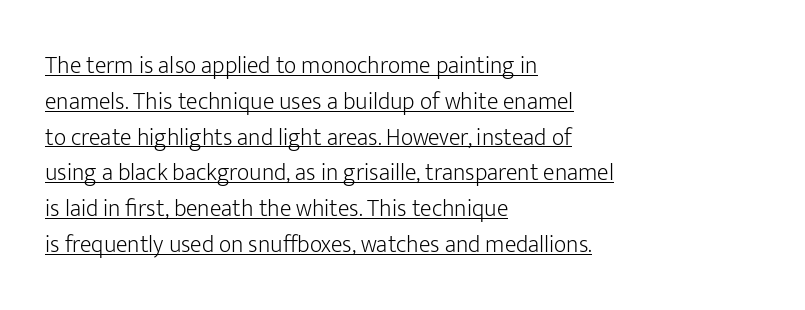
{"italic": "no", "bold": "no", "underline": "yes", "align": "left", "line_spacing": "normal", "line_spacing_ratio": 1.49, "letter_spacing": "normal", "letter_spacing_em": 0.0, "glyph_px": 24}
